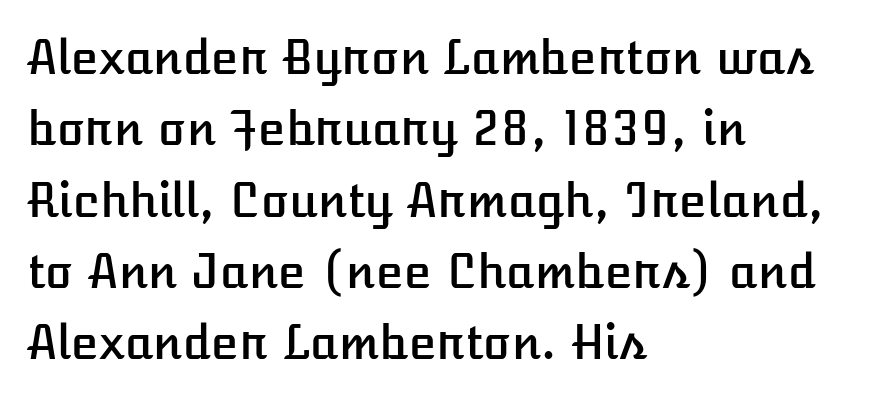
Q: Is the text italic (slanted)? A: No, it is upright.
Q: Is the text underlined? A: No.
Q: How is the paragraph aligned? A: Left-aligned.
Q: Is the spacing between letters normal or unusually wide? A: Normal.
Q: Is the spacing between lines tight, normal or loose? A: Normal.
Q: Width (condensed, normal, or wide)? A: Normal.
Q: Stroke contrast? A: Low.
Q: x-height? A: Medium.
Q: Monospaced? A: No.
